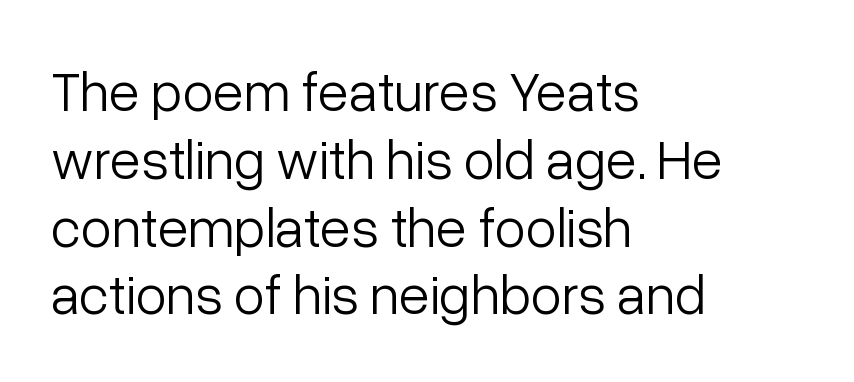
This sample is left-justified, so line endings fall wherever the words run out. Nobody drew a line under any word here. Posture: vertical. Heft: none added — not bold.
